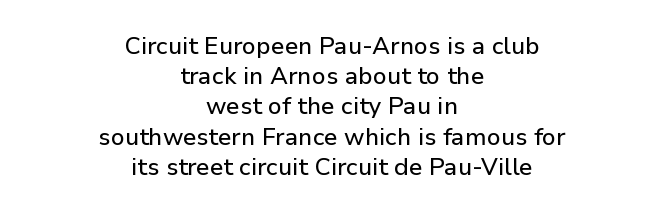
Inter-character spacing is left at the font's built-in metrics. Is the block centered? Yes — each line is placed symmetrically about the middle. Vertical strokes here are truly vertical. Does the leading feel generous? No, just average.
